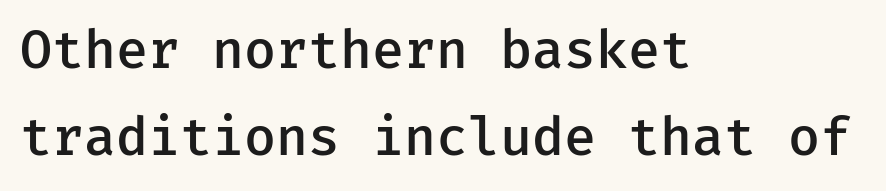
The axis of the letterforms is exactly vertical. The rendering uses a semibold face; strokes are thickened but not to full bold. Alignment: flush left. A bare baseline throughout the passage. Here the designer chose a console-style face with uniform glyph widths. Does the type have serifs? No, each stem ends abruptly.
